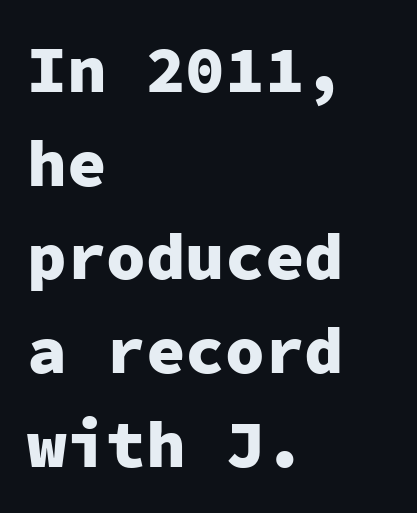
Notice how thick the strokes are: this is what a full bold looks like. Characters remain perfectly vertical along every line. The setting favours the left margin, as ordinary paragraphs usually do. Spacing verdict: monospaced, one width for all characters. The rendering shows plain stroke endings on the letterforms — a sans-serif design.
